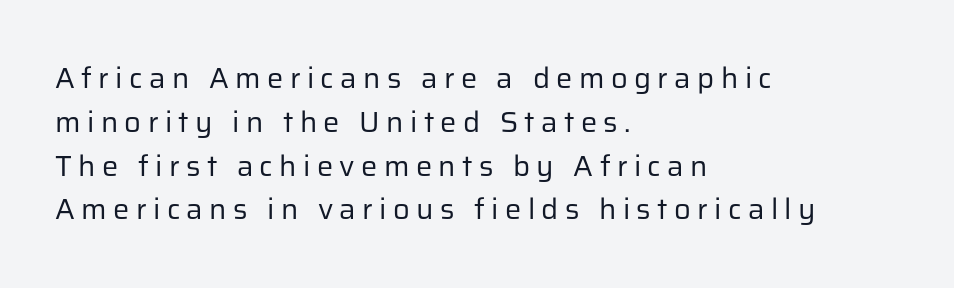
Regular leading. Classification — sans serif. The font sits on the lighter half of the weight spectrum, regular included. Beneath every word, the page is bare. Vertical strokes here are truly vertical. Looks like regular typesetting: each glyph gets only the width it needs.
